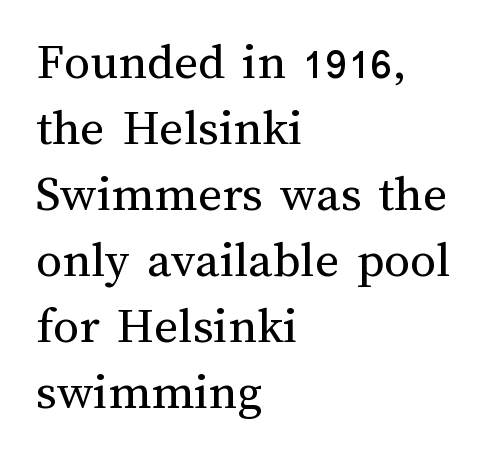
{"italic": "no", "bold": "no", "weight": "regular", "width": "normal", "stroke_contrast": "medium", "x_height": "medium", "monospaced": "no", "underline": "no", "align": "left", "line_spacing": "normal", "line_spacing_ratio": 1.27, "letter_spacing": "normal", "letter_spacing_em": 0.0, "glyph_px": 52}
